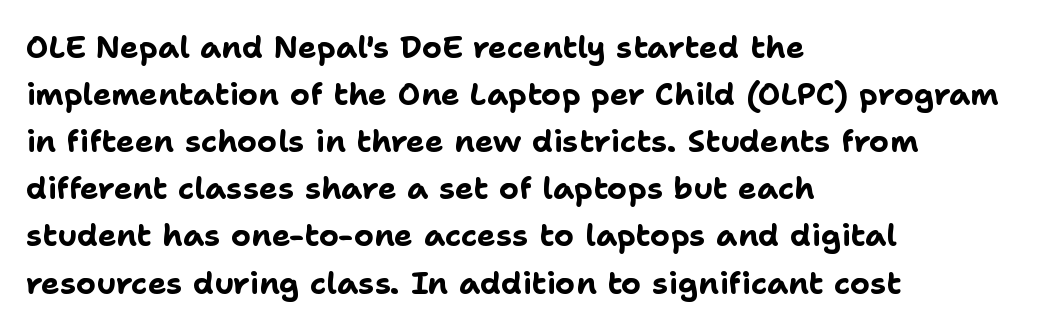
The face used here is proportionally spaced, like ordinary book or web type. Underlining? Definitely not there. The characters look thick and weighty, a clear bold. Characters follow at the spacing the type designer built in. Reading down the block, your eye returns to a fixed left position each line.
